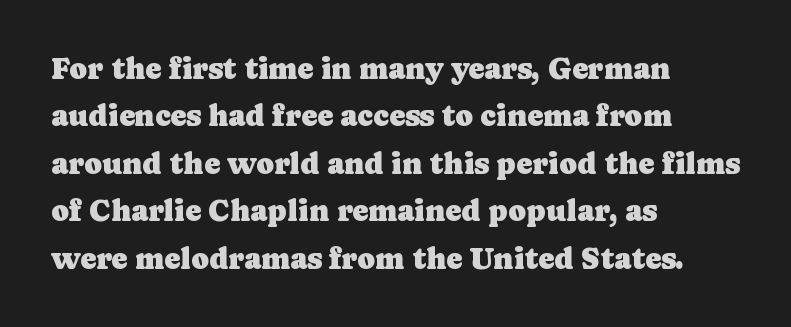
Q: Is the text italic (slanted)? A: No, it is upright.
Q: Is the typeface a serif or a sans-serif typeface? A: Serif.
Q: Is the text underlined? A: No.
Q: How is the paragraph aligned? A: Left-aligned.
Q: Is the spacing between letters normal or unusually wide? A: Normal.
Q: Is the spacing between lines tight, normal or loose? A: Normal.
Q: Width (condensed, normal, or wide)? A: Normal.
Q: Stroke contrast? A: Low.
Q: x-height? A: Medium.
Q: Monospaced? A: No.
